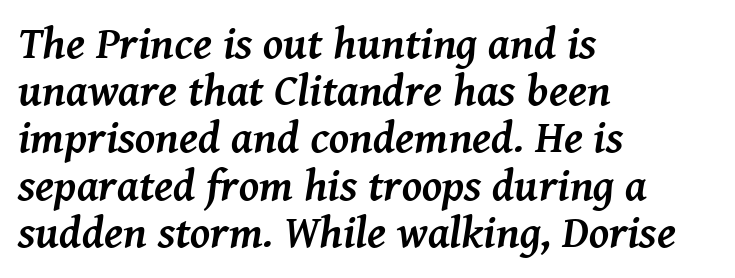
Q: Is the text bold? A: Yes.
Q: Is the text italic (slanted)? A: Yes, it leans right by about 8 degrees.
Q: Is the typeface a serif or a sans-serif typeface? A: Serif.
Q: Is the text underlined? A: No.
Q: How is the paragraph aligned? A: Left-aligned.
Q: Is the spacing between letters normal or unusually wide? A: Normal.
Q: Is the spacing between lines tight, normal or loose? A: Tight.
Q: Width (condensed, normal, or wide)? A: Normal.
Q: Stroke contrast? A: Medium.
Q: x-height? A: Medium.
Q: Monospaced? A: No.
